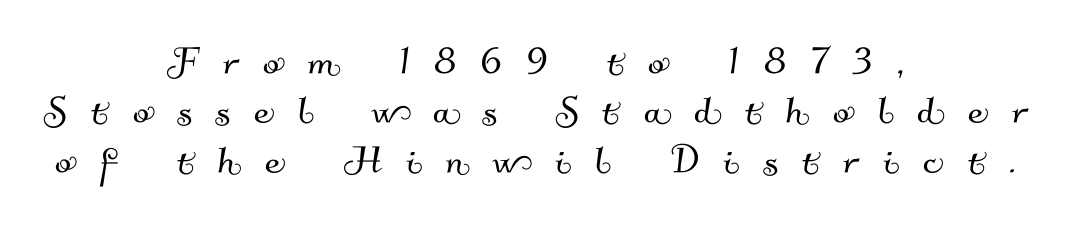
Q: Is the typeface a serif or a sans-serif typeface? A: Sans-serif.
Q: Is the text underlined? A: No.
Q: How is the paragraph aligned? A: Centered.
Q: Is the spacing between letters normal or unusually wide? A: Unusually wide.
Q: Is the spacing between lines tight, normal or loose? A: Tight.
Q: Width (condensed, normal, or wide)? A: Normal.
Q: Stroke contrast? A: Medium.
Q: x-height? A: Small.
Q: Monospaced? A: No.
